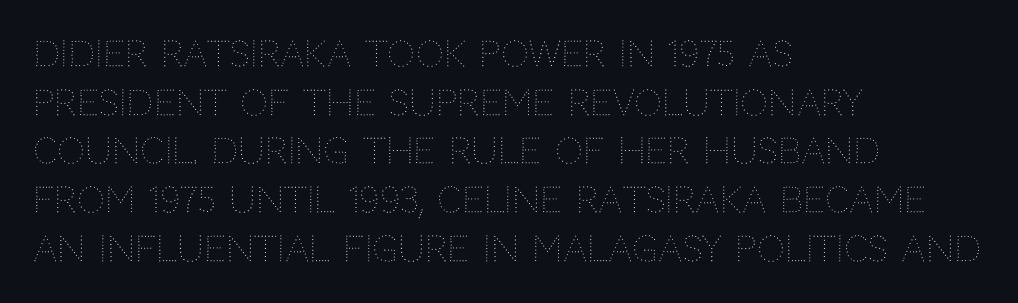
The image shows 35 px thin type, upright; set left-aligned, normal line spacing (1.39x), normal letter spacing, not underlined; medium stroke contrast and a large x-height.
